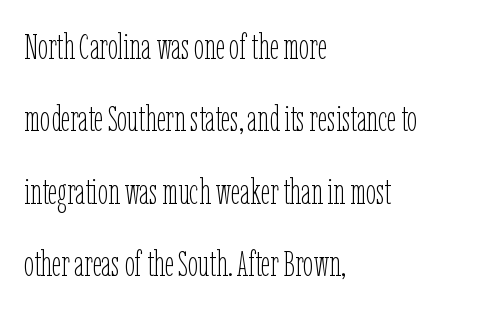
Q: Is the text bold? A: No.
Q: Is the text italic (slanted)? A: No, it is upright.
Q: Is the text underlined? A: No.
Q: How is the paragraph aligned? A: Left-aligned.
Q: Is the spacing between letters normal or unusually wide? A: Normal.
Q: Is the spacing between lines tight, normal or loose? A: Loose.
Q: Width (condensed, normal, or wide)? A: Condensed.
Q: Stroke contrast? A: Low.
Q: x-height? A: Medium.
Q: Monospaced? A: No.
